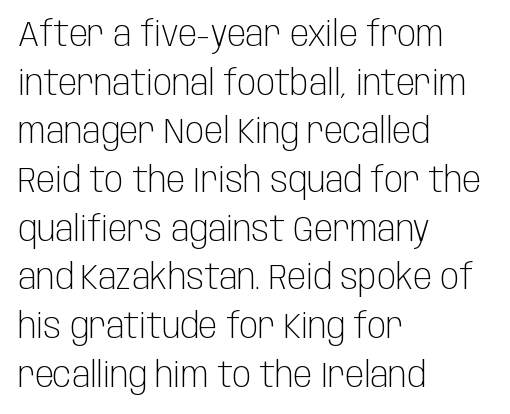
Q: Is the text bold? A: No.
Q: Is the text italic (slanted)? A: No, it is upright.
Q: Is the typeface a serif or a sans-serif typeface? A: Sans-serif.
Q: Is the text underlined? A: No.
Q: How is the paragraph aligned? A: Left-aligned.
Q: Is the spacing between letters normal or unusually wide? A: Normal.
Q: Is the spacing between lines tight, normal or loose? A: Normal.
Q: Width (condensed, normal, or wide)? A: Condensed.
Q: Stroke contrast? A: Low.
Q: x-height? A: Large.
Q: Monospaced? A: No.
